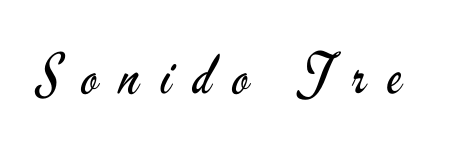
{"serif": "no", "bold": "no", "weight": "regular", "width": "condensed", "stroke_contrast": "low", "x_height": "small", "monospaced": "no", "underline": "no", "letter_spacing": "wide", "letter_spacing_em": 0.4, "glyph_px": 54}
